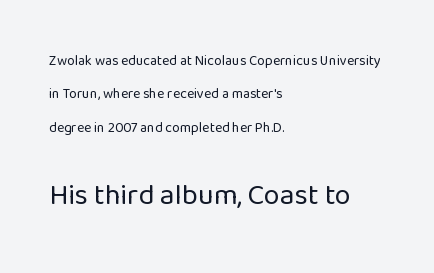
This sample trades compactness for vertical openness between lines. The setting favours the left margin, as ordinary paragraphs usually do. No extra tracking has been applied to these lines. Is this a fixed-width face? No — the glyphs have proportional, varying widths. Character size in the trailing block exceeds that of the leading block. Glance below the letters and you will spot only blank space.
